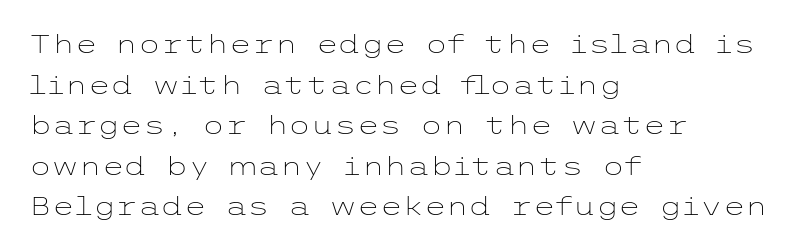
Q: Is the text bold? A: No.
Q: Is the text italic (slanted)? A: No, it is upright.
Q: Is the text underlined? A: No.
Q: How is the paragraph aligned? A: Left-aligned.
Q: Is the spacing between letters normal or unusually wide? A: Normal.
Q: Is the spacing between lines tight, normal or loose? A: Normal.
